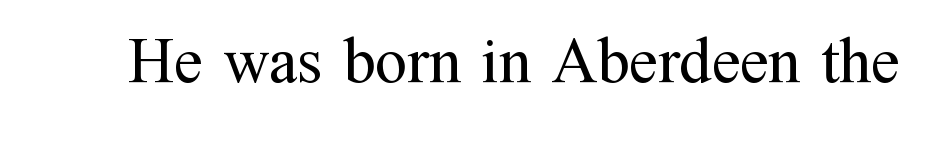
Rule under the text: the space is simply empty. Serif or sans? Serif — the stroke terminals have little feet. Note the varied advance widths — an 'i' is clearly narrower than an 'm'. Stems and bowls with no extra thickness — not bold.
